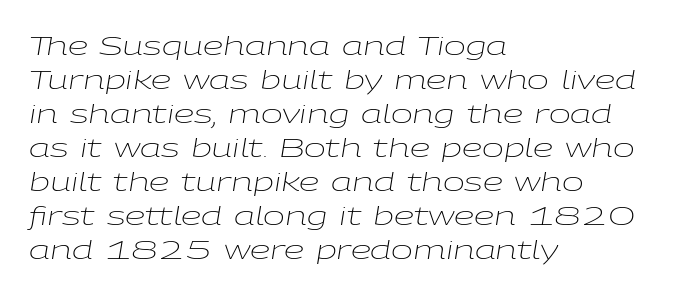
{"italic": "yes", "lean": "right", "slant_degrees": 9, "bold": "no", "underline": "no", "align": "left", "line_spacing": "normal", "line_spacing_ratio": 1.31, "letter_spacing": "normal", "letter_spacing_em": 0.0, "glyph_px": 26}
